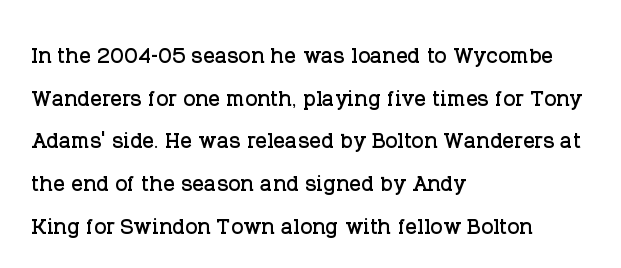
The image shows 29 px serif type, upright; set left-aligned, normal line spacing (1.47x), normal letter spacing, not underlined; low stroke contrast and a large x-height.
